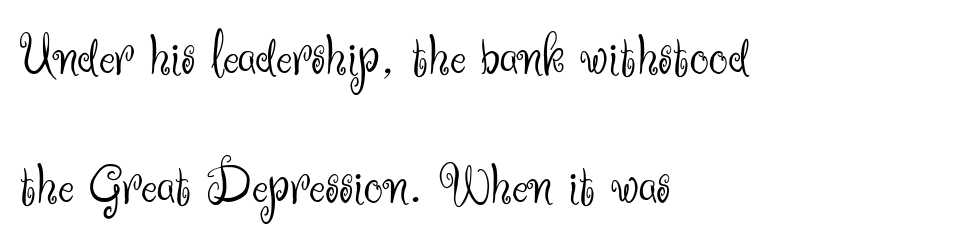
{"serif": "no", "italic": "no", "bold": "no", "weight": "light", "width": "normal", "stroke_contrast": "medium", "x_height": "small", "monospaced": "no", "underline": "no", "align": "left", "line_spacing": "loose", "line_spacing_ratio": 2.11, "letter_spacing": "normal", "letter_spacing_em": 0.0, "glyph_px": 61}
